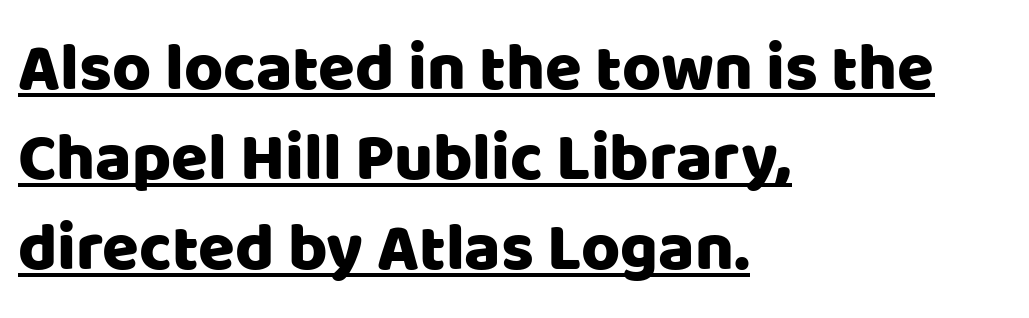
Q: Is the text italic (slanted)? A: No, it is upright.
Q: Is the typeface a serif or a sans-serif typeface? A: Sans-serif.
Q: Is the text underlined? A: Yes.
Q: How is the paragraph aligned? A: Left-aligned.
Q: Is the spacing between letters normal or unusually wide? A: Normal.
Q: Is the spacing between lines tight, normal or loose? A: Normal.
Q: Width (condensed, normal, or wide)? A: Normal.
Q: Stroke contrast? A: Low.
Q: x-height? A: Large.
Q: Monospaced? A: No.
